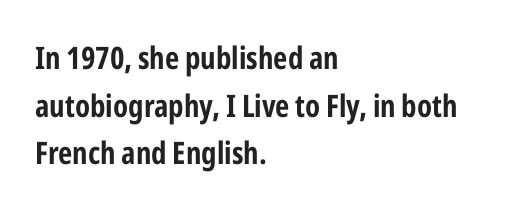
Casual observation: everything's shoved over to the left. The letters stand upright; this is a roman face. A sans-serif font was chosen for this passage. The face used here has the dense, thick strokes of a bold. Spacing between characters is what you'd get straight out of the box.
